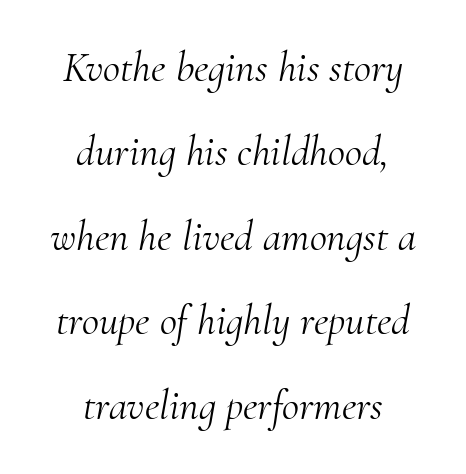
This sample uses a serif face. Notice how the stems are inclined rather than vertical — that's the hallmark of italics. You could fit nearly another row in the gap between these rows. The typeface has the unassuming heft of standard copy or less.
